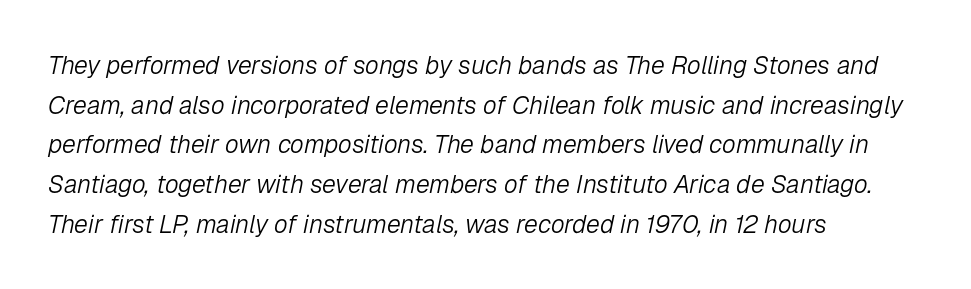
Q: Is the text bold? A: No.
Q: Is the text italic (slanted)? A: Yes, it leans right by about 12 degrees.
Q: Is the text underlined? A: No.
Q: How is the paragraph aligned? A: Left-aligned.
Q: Is the spacing between letters normal or unusually wide? A: Normal.
Q: Is the spacing between lines tight, normal or loose? A: Normal.
